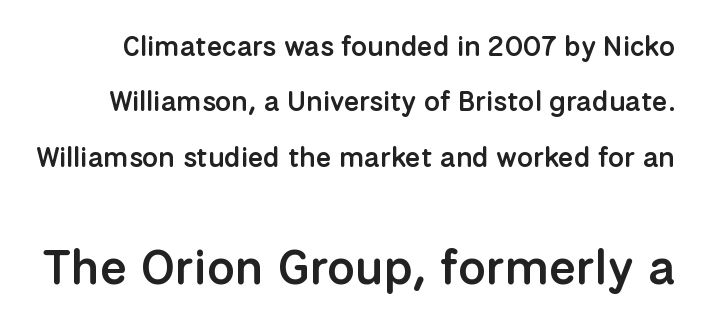
The image shows 49 px semibold sans-serif type, upright; set loose line spacing (1.98x), normal letter spacing, not underlined; the second (bottom) block is 1.75x larger; low stroke contrast and a medium x-height.
